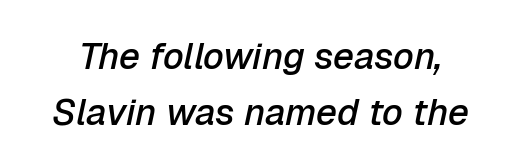
Each letter keeps its own natural width here, so spacing adapts to shape. How heavy is the stroke? Medium-heavy — a semibold, shy of bold. The glyphs look as if they've been sheared to an angle. You could call the tracking neutral — neither tight nor loose. Only glyphs here, with clear space below each row.
